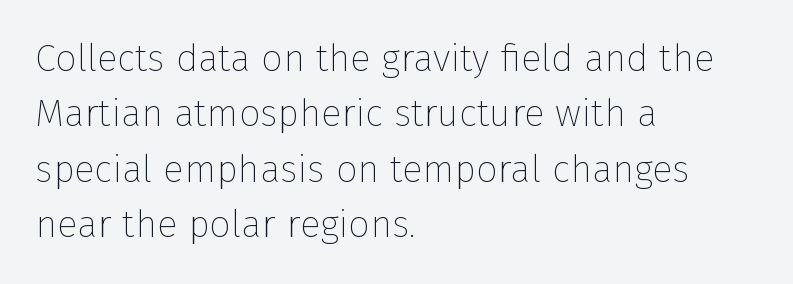
The image shows 38 px thin sans-serif type, upright; set left-aligned, normal line spacing (1.46x), normal letter spacing, not underlined; low stroke contrast and a medium x-height.
